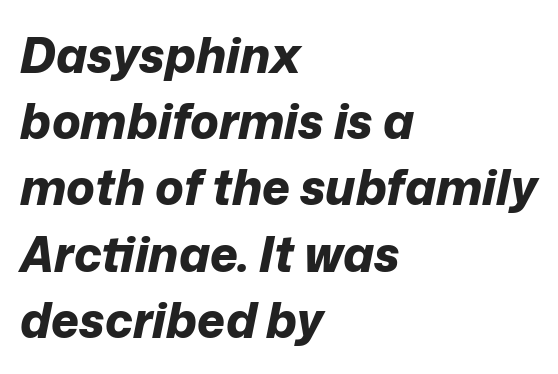
The image shows 48 px bold type, italic (leaning right); set left-aligned, normal line spacing (1.38x), normal letter spacing, not underlined; low stroke contrast and a medium x-height.
